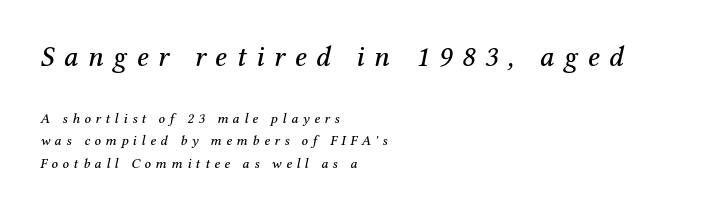
The image shows 29 px serif type, italic (leaning right); set left-aligned, normal line spacing (1.61x), unusually wide letter spacing (+0.33 em), not underlined; the first (top) block is 2.07x larger; medium stroke contrast and a medium x-height.
